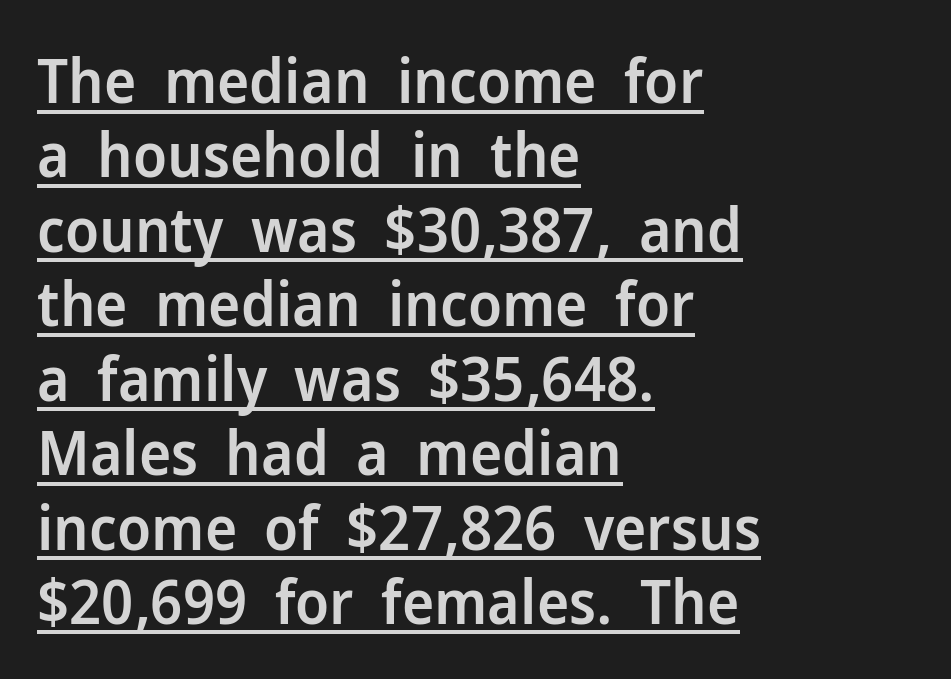
Short and long lines alike share a common starting point at left. Heft: intermediate — a semibold. This rendering employs a face without finishing strokes, i.e., a sans-serif. Is there an underline? Yes — a line sits under the letters. This rendering leaves character spacing at its baseline value. Is there any slant? The stems are plumb.
